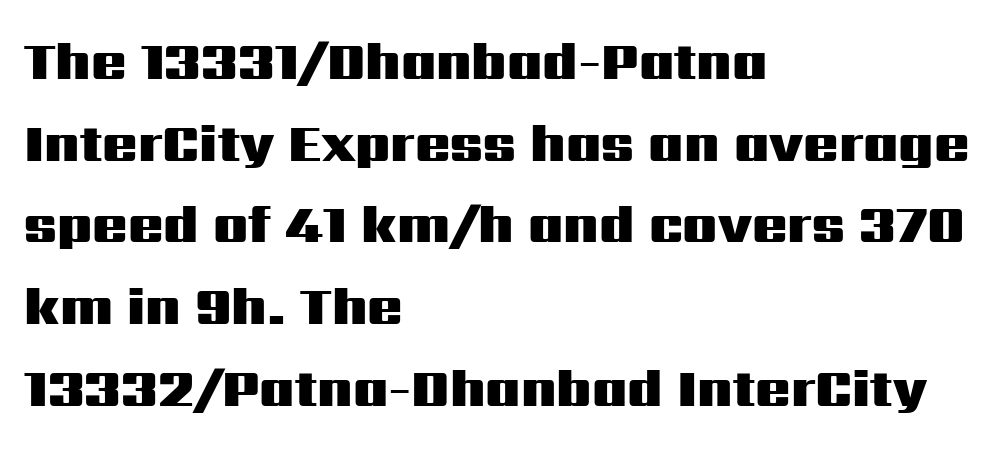
The image shows 52 px heavy, wide sans-serif type, upright; set left-aligned, normal line spacing (1.57x), normal letter spacing, not underlined; medium stroke contrast and a medium x-height.
